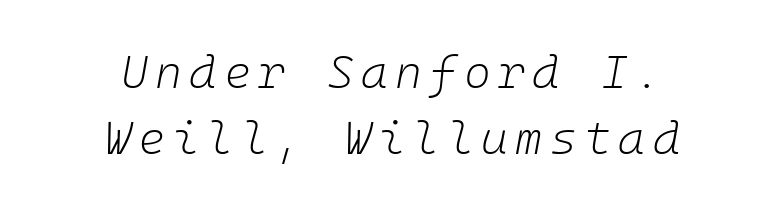
The axis of the letterforms is tilted away from vertical. The compositor balanced each line on the midline. How would I describe the line gaps? Plain and ordinary. The glyphs are unaccompanied by any horizontal stroke below them. Weight class: somewhere from thin through regular.
